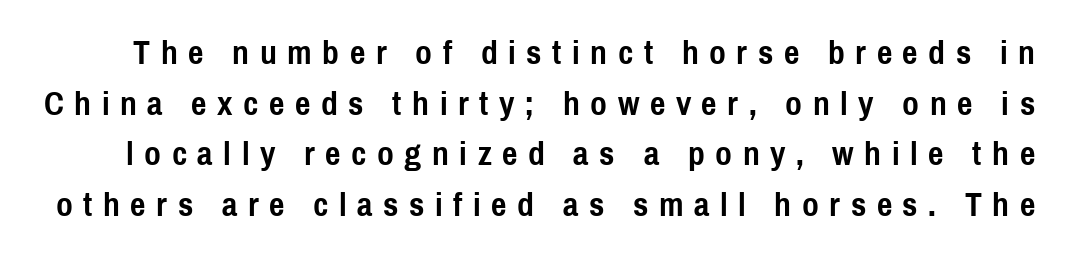
Q: Is the text bold? A: Yes.
Q: Is the text italic (slanted)? A: No, it is upright.
Q: Is the typeface a serif or a sans-serif typeface? A: Sans-serif.
Q: Is the text underlined? A: No.
Q: Is the spacing between letters normal or unusually wide? A: Unusually wide.
Q: Is the spacing between lines tight, normal or loose? A: Normal.
Q: Width (condensed, normal, or wide)? A: Condensed.
Q: x-height? A: Medium.
Q: Monospaced? A: No.
